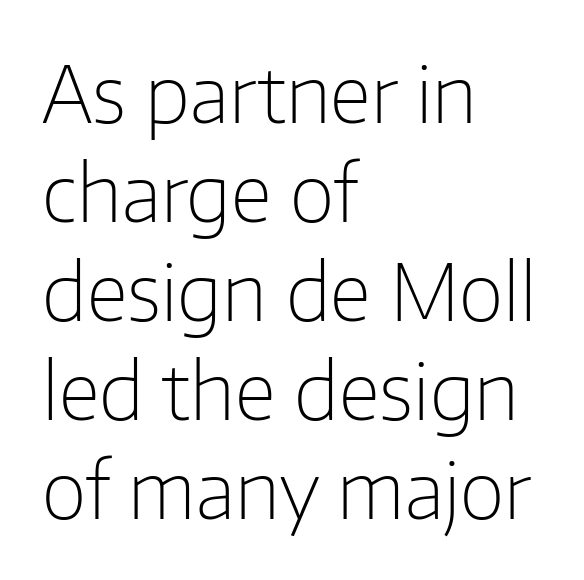
The image shows 78 px light sans-serif type, upright; set left-aligned, normal line spacing (1.27x), normal letter spacing, not underlined; low stroke contrast and a medium x-height.
